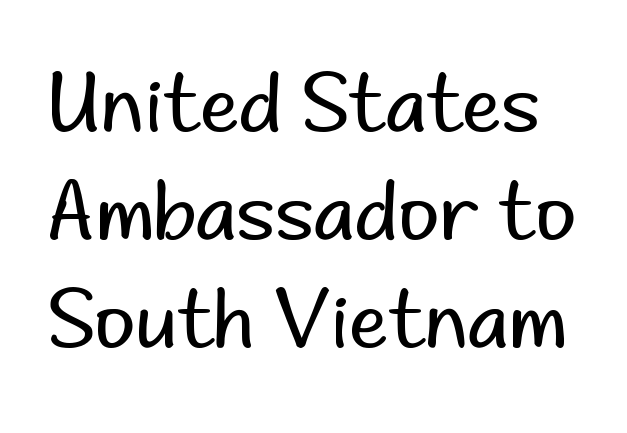
Q: Is the text bold? A: No.
Q: Is the text italic (slanted)? A: No, it is upright.
Q: Is the typeface a serif or a sans-serif typeface? A: Sans-serif.
Q: Is the text underlined? A: No.
Q: Is the spacing between letters normal or unusually wide? A: Normal.
Q: Is the spacing between lines tight, normal or loose? A: Normal.
Q: Width (condensed, normal, or wide)? A: Normal.
Q: Stroke contrast? A: Low.
Q: x-height? A: Small.
Q: Monospaced? A: No.
